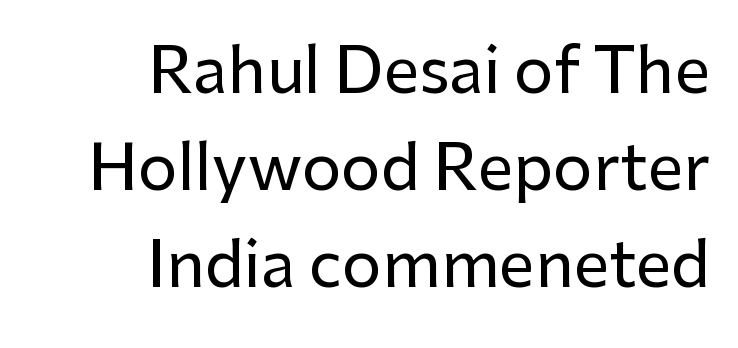
{"serif": "no", "italic": "no", "width": "normal", "stroke_contrast": "low", "x_height": "medium", "monospaced": "no", "underline": "no", "align": "right", "line_spacing": "normal", "line_spacing_ratio": 1.54, "letter_spacing": "normal", "letter_spacing_em": 0.0, "glyph_px": 63}
